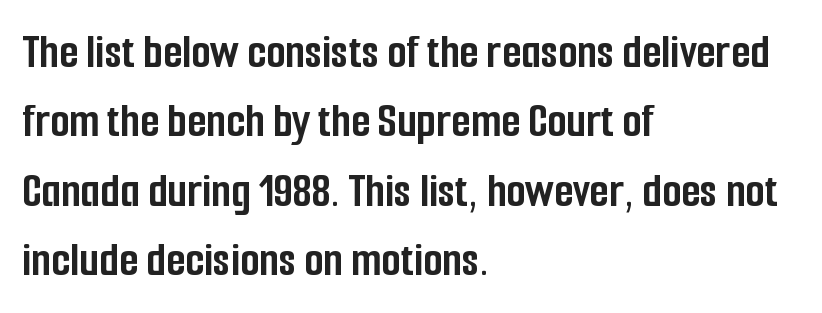
Q: Is the text bold? A: Yes.
Q: Is the text italic (slanted)? A: No, it is upright.
Q: Is the typeface a serif or a sans-serif typeface? A: Sans-serif.
Q: Is the text underlined? A: No.
Q: How is the paragraph aligned? A: Left-aligned.
Q: Is the spacing between letters normal or unusually wide? A: Normal.
Q: Is the spacing between lines tight, normal or loose? A: Normal.
Q: Width (condensed, normal, or wide)? A: Condensed.
Q: Stroke contrast? A: Low.
Q: x-height? A: Medium.
Q: Monospaced? A: No.
